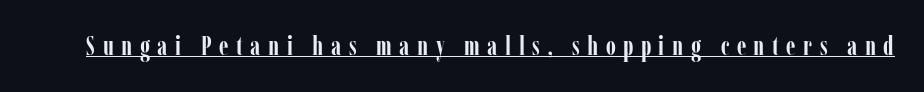
{"italic": "no", "bold": "yes", "underline": "yes", "letter_spacing": "wide", "letter_spacing_em": 0.29, "glyph_px": 26}
